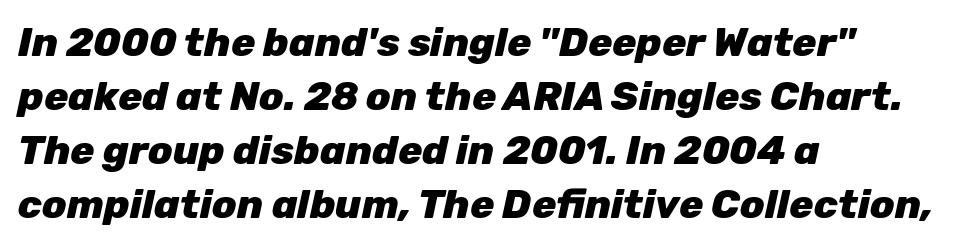
On the weight axis this lands at bold, roughly 700. Notice how the stems are inclined rather than vertical — that's the hallmark of italics. Plain, unruled lines of type. The tracking reads as untouched default to a designer's eye. Summary of vertical rhythm: regular, with standard interline spacing. Note the varied advance widths — an 'i' is clearly narrower than an 'm'.
